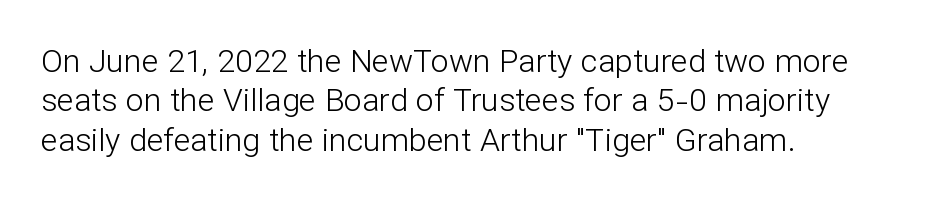
{"serif": "no", "italic": "no", "bold": "no", "weight": "light", "width": "normal", "stroke_contrast": "low", "x_height": "medium", "monospaced": "no", "underline": "no", "align": "left", "line_spacing_ratio": 1.23, "letter_spacing": "normal", "letter_spacing_em": 0.0, "glyph_px": 32}
